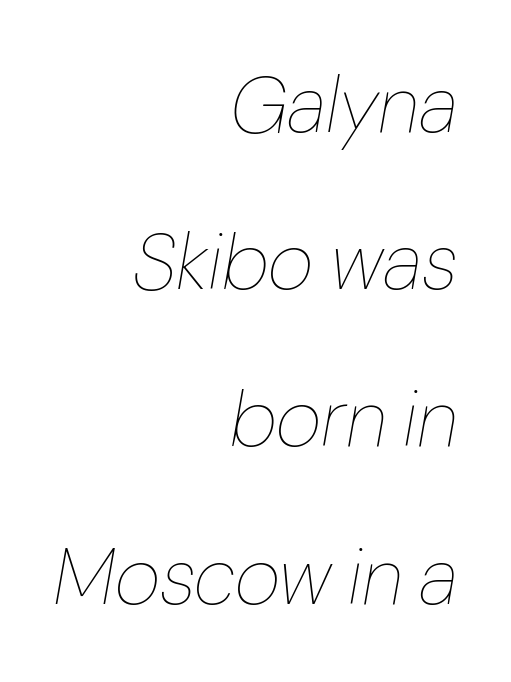
Check the space under the baseline: it is left empty. Weight: regular or lighter. The paragraph has a hard right edge and a soft left edge. Would a proofreader flag this as italicized? Yes. This sample has the flowing, uneven cadence of proportional lettering.
